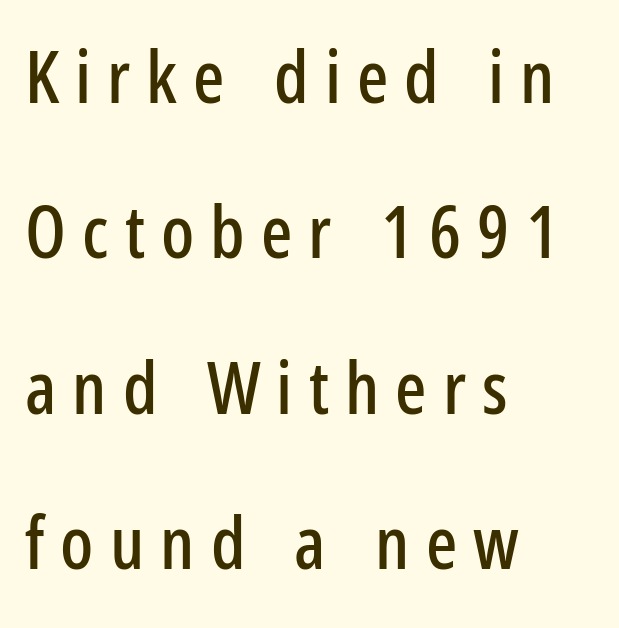
{"serif": "no", "italic": "no", "width": "condensed", "stroke_contrast": "low", "x_height": "medium", "monospaced": "no", "underline": "no", "align": "left", "line_spacing": "loose", "line_spacing_ratio": 2.13, "letter_spacing": "wide", "letter_spacing_em": 0.22, "glyph_px": 73}
